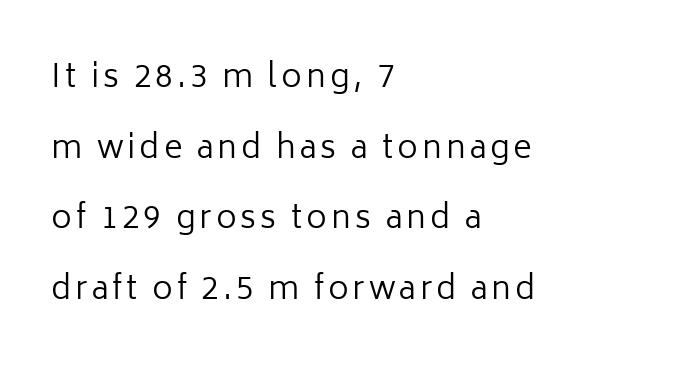
{"serif": "no", "italic": "no", "bold": "no", "weight": "regular", "width": "normal", "stroke_contrast": "low", "x_height": "medium", "monospaced": "no", "underline": "no", "align": "left", "line_spacing": "loose", "line_spacing_ratio": 2.21, "glyph_px": 32}
